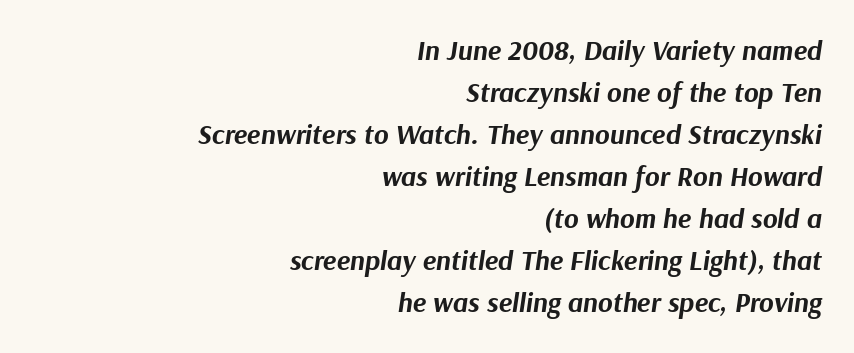
{"italic": "yes", "lean": "right", "slant_degrees": 9, "bold": "yes", "weight": "bold", "width": "normal", "stroke_contrast": "medium", "x_height": "medium", "monospaced": "no", "underline": "no", "align": "right", "line_spacing": "normal", "line_spacing_ratio": 1.5, "letter_spacing": "normal", "letter_spacing_em": 0.0, "glyph_px": 28}
